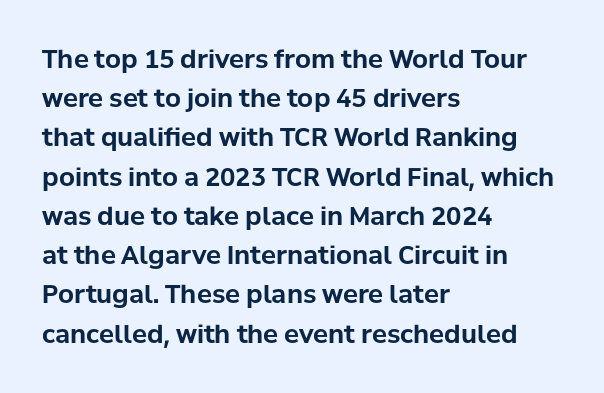
Q: Is the text bold? A: Yes.
Q: Is the text italic (slanted)? A: No, it is upright.
Q: Is the text underlined? A: No.
Q: How is the paragraph aligned? A: Left-aligned.
Q: Is the spacing between letters normal or unusually wide? A: Normal.
Q: Is the spacing between lines tight, normal or loose? A: Normal.
